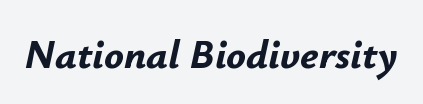
A clean baseline with only descenders dipping below it. These lines are rendered in a variable-pitch font. The font's italic variant was chosen for this text. Characters follow at the spacing the type designer built in. The characters look thick and weighty, a clear bold.
